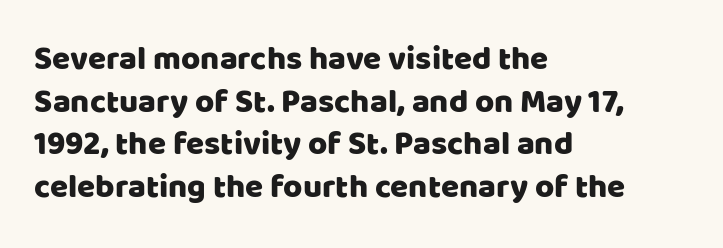
The image shows 33 px sans-serif type, upright; set left-aligned, normal line spacing (1.29x), normal letter spacing, not underlined; low stroke contrast and a large x-height.
